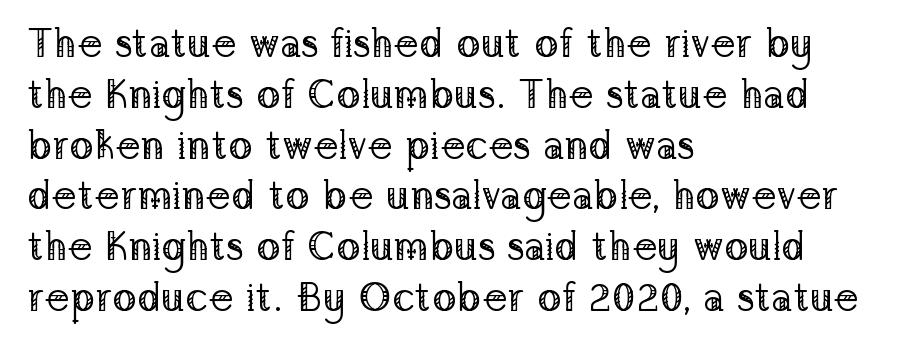
{"serif": "yes", "italic": "no", "bold": "no", "weight": "regular", "width": "normal", "stroke_contrast": "low", "x_height": "medium", "monospaced": "no", "underline": "no", "align": "left", "line_spacing": "normal", "line_spacing_ratio": 1.27, "letter_spacing": "normal", "letter_spacing_em": 0.0, "glyph_px": 40}
